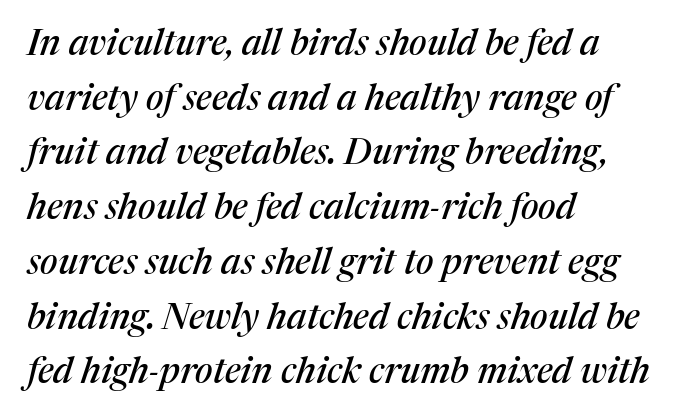
The setting favours the left margin, as ordinary paragraphs usually do. How would I describe the line gaps? Plain and ordinary. Observe the ordinary spacing: letters are neighbours, not strangers. Examine the stroke ends and you'll spot serifs.
